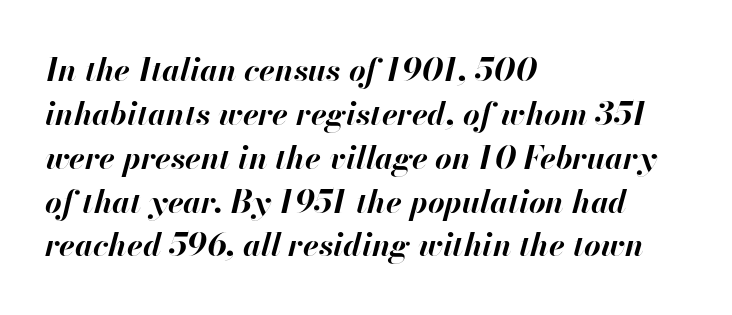
Q: Is the text bold? A: Yes.
Q: Is the text italic (slanted)? A: Yes, it leans right by about 13 degrees.
Q: Is the text underlined? A: No.
Q: How is the paragraph aligned? A: Left-aligned.
Q: Is the spacing between letters normal or unusually wide? A: Normal.
Q: Is the spacing between lines tight, normal or loose? A: Normal.
Q: Width (condensed, normal, or wide)? A: Normal.
Q: Stroke contrast? A: High.
Q: x-height? A: Small.
Q: Monospaced? A: No.
